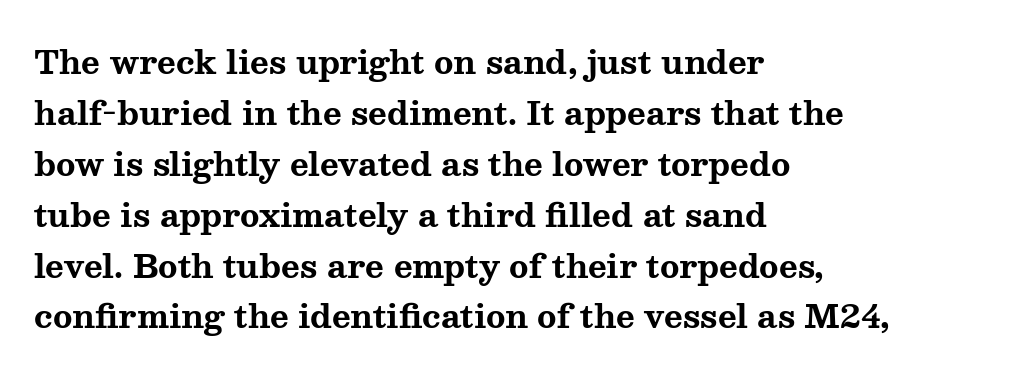
{"serif": "yes", "italic": "no", "bold": "yes", "weight": "bold", "width": "wide", "stroke_contrast": "medium", "x_height": "medium", "monospaced": "no", "underline": "no", "align": "left", "line_spacing": "normal", "line_spacing_ratio": 1.59, "letter_spacing": "normal", "letter_spacing_em": 0.0, "glyph_px": 32}
